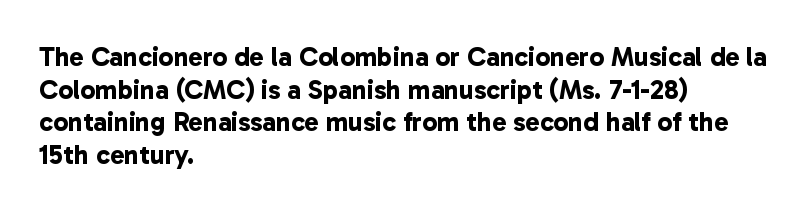
Q: Is the text bold? A: Yes.
Q: Is the text underlined? A: No.
Q: How is the paragraph aligned? A: Left-aligned.
Q: Is the spacing between letters normal or unusually wide? A: Normal.
